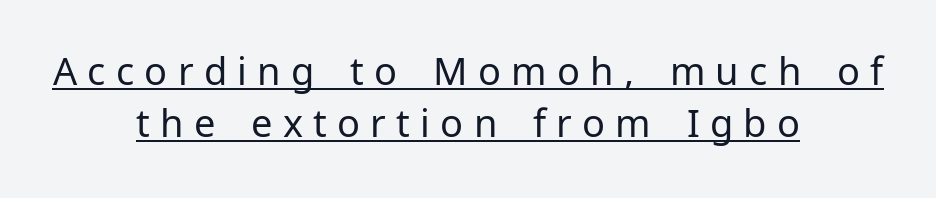
Q: Is the text bold? A: No.
Q: Is the text italic (slanted)? A: No, it is upright.
Q: Is the typeface a serif or a sans-serif typeface? A: Sans-serif.
Q: Is the text underlined? A: Yes.
Q: How is the paragraph aligned? A: Centered.
Q: Is the spacing between letters normal or unusually wide? A: Unusually wide.
Q: Is the spacing between lines tight, normal or loose? A: Normal.
Q: Width (condensed, normal, or wide)? A: Normal.
Q: Stroke contrast? A: Low.
Q: x-height? A: Medium.
Q: Monospaced? A: No.
